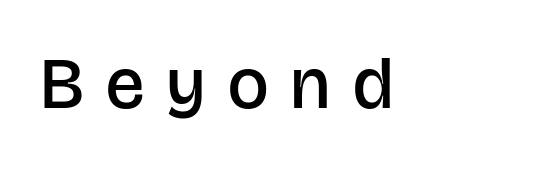
Q: Is the text bold? A: Semi-bold.
Q: Is the text italic (slanted)? A: No, it is upright.
Q: Is the typeface a serif or a sans-serif typeface? A: Sans-serif.
Q: Is the text underlined? A: No.
Q: Is the spacing between letters normal or unusually wide? A: Unusually wide.
Q: Width (condensed, normal, or wide)? A: Normal.
Q: Stroke contrast? A: Low.
Q: x-height? A: Large.
Q: Monospaced? A: No.
